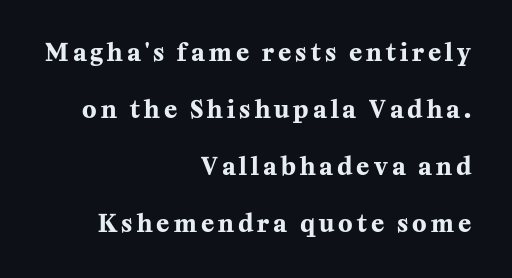
The image shows 24 px bold type, upright; set right-aligned, loose line spacing (2.37x), not underlined.
